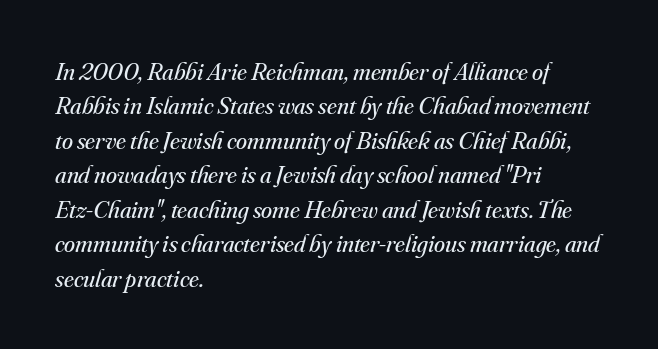
The image shows 25 px text type, italic (leaning right); set left-aligned, normal line spacing (1.38x), normal letter spacing, not underlined.
